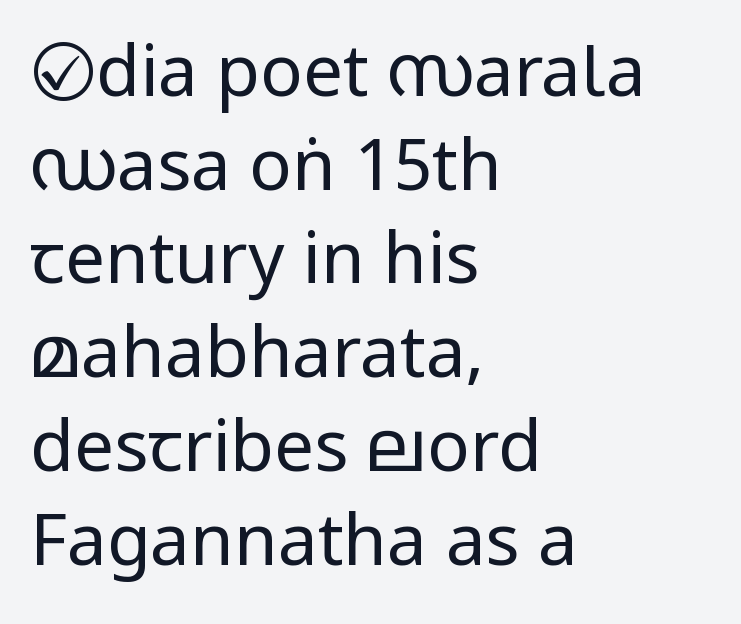
{"serif": "no", "italic": "no", "bold": "no", "weight": "regular", "width": "condensed", "stroke_contrast": "low", "x_height": "large", "monospaced": "no", "underline": "no", "align": "left", "line_spacing": "normal", "line_spacing_ratio": 1.32, "letter_spacing": "normal", "letter_spacing_em": 0.0, "glyph_px": 71}
